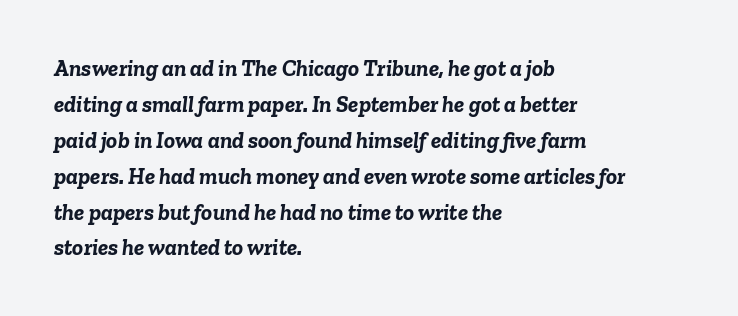
Q: Is the text bold? A: Yes.
Q: Is the text italic (slanted)? A: Yes, it leans right by about 6 degrees.
Q: Is the text underlined? A: No.
Q: How is the paragraph aligned? A: Left-aligned.
Q: Is the spacing between letters normal or unusually wide? A: Normal.
Q: Is the spacing between lines tight, normal or loose? A: Normal.
